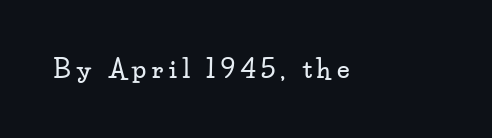
{"italic": "no", "underline": "no", "letter_spacing": "wide", "letter_spacing_em": 0.23, "glyph_px": 25}
